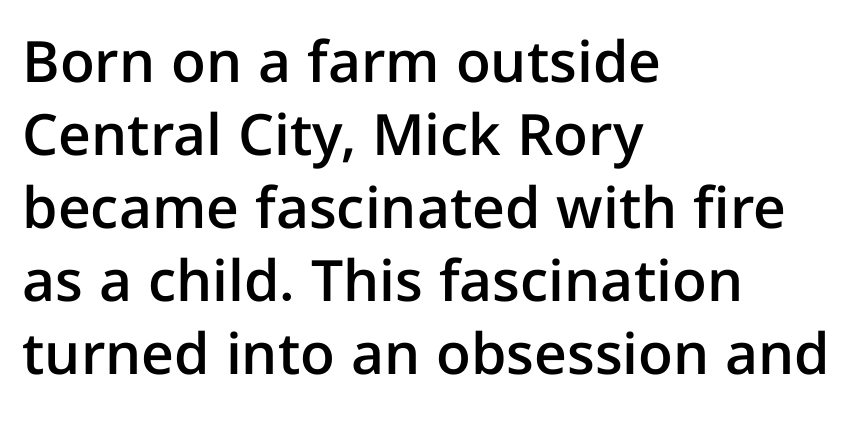
Q: Is the text bold? A: Semi-bold.
Q: Is the text italic (slanted)? A: No, it is upright.
Q: Is the typeface a serif or a sans-serif typeface? A: Sans-serif.
Q: Is the text underlined? A: No.
Q: How is the paragraph aligned? A: Left-aligned.
Q: Is the spacing between letters normal or unusually wide? A: Normal.
Q: Is the spacing between lines tight, normal or loose? A: Normal.
Q: Width (condensed, normal, or wide)? A: Normal.
Q: Stroke contrast? A: Low.
Q: x-height? A: Medium.
Q: Monospaced? A: No.
